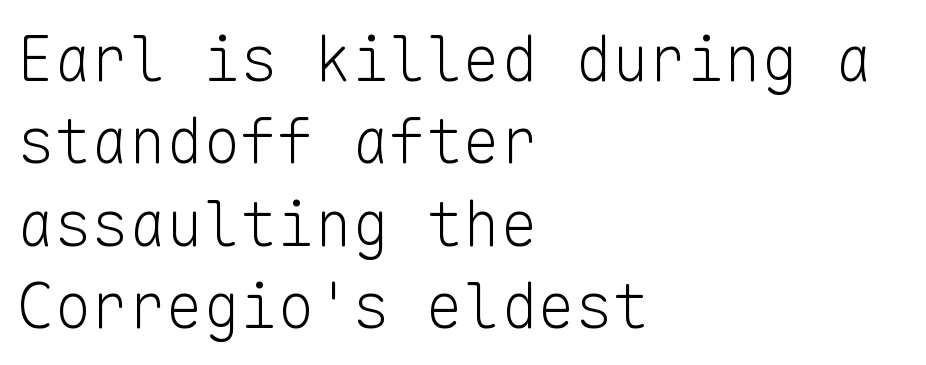
Nothing sits at the stroke ends, so this counts as sans-serif. Upright lettering throughout. The lines sit at an ordinary, default distance from one another. Think of a typewriter: that constant character pitch is what you see here.
